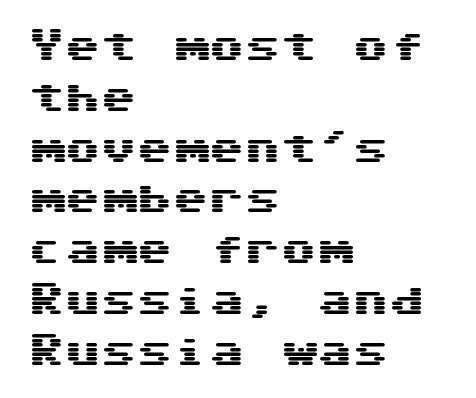
The image shows 36 px wide sans-serif type, upright, monospaced; set left-aligned, normal line spacing (1.41x), normal letter spacing, not underlined; medium stroke contrast and a medium x-height.
